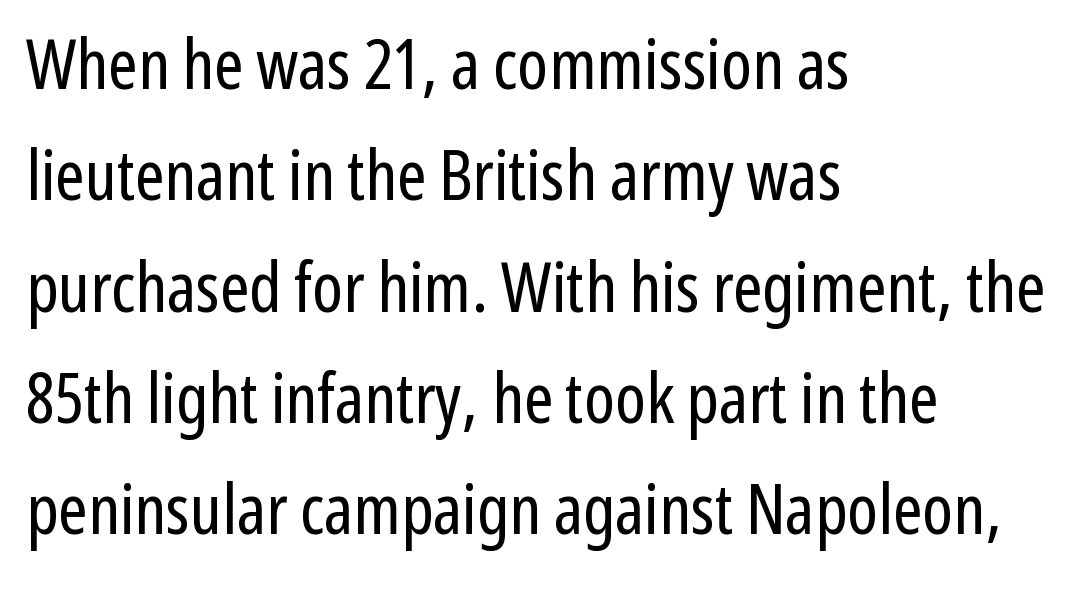
{"serif": "no", "italic": "no", "bold": "no", "weight": "regular", "width": "condensed", "stroke_contrast": "low", "x_height": "medium", "monospaced": "no", "underline": "no", "align": "left", "line_spacing": "normal", "line_spacing_ratio": 1.59, "letter_spacing": "normal", "letter_spacing_em": 0.0, "glyph_px": 70}
